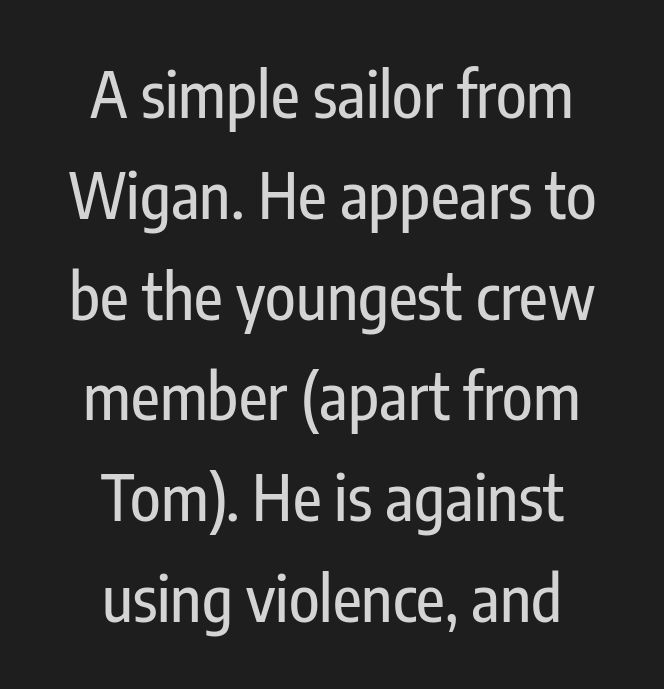
Q: Is the text italic (slanted)? A: No, it is upright.
Q: Is the typeface a serif or a sans-serif typeface? A: Sans-serif.
Q: Is the text underlined? A: No.
Q: How is the paragraph aligned? A: Centered.
Q: Is the spacing between letters normal or unusually wide? A: Normal.
Q: Is the spacing between lines tight, normal or loose? A: Normal.
Q: Width (condensed, normal, or wide)? A: Condensed.
Q: Stroke contrast? A: Low.
Q: x-height? A: Medium.
Q: Monospaced? A: No.
